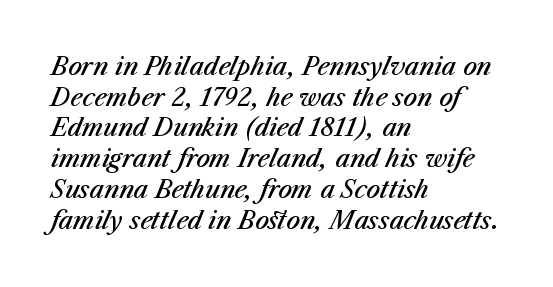
The image shows 24 px text type, italic (leaning right); set left-aligned, normal line spacing (1.28x), normal letter spacing, not underlined.
